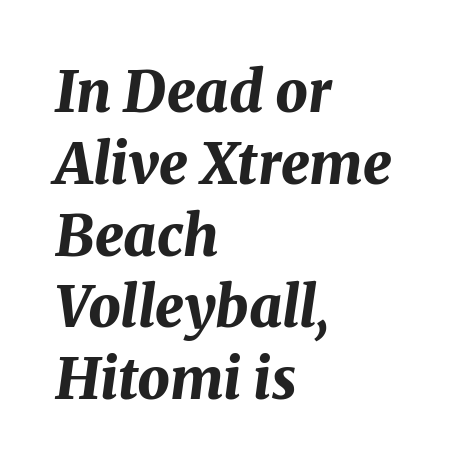
{"italic": "yes", "lean": "right", "slant_degrees": 8, "bold": "yes", "weight": "bold", "width": "normal", "stroke_contrast": "medium", "x_height": "medium", "monospaced": "no", "underline": "no", "align": "left", "line_spacing": "normal", "line_spacing_ratio": 1.26, "letter_spacing": "normal", "letter_spacing_em": 0.0, "glyph_px": 57}
